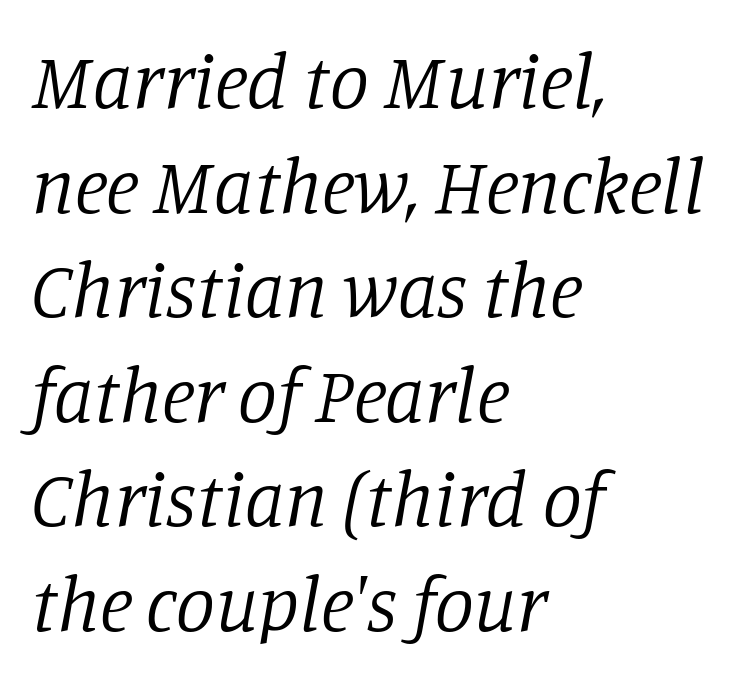
The image shows 78 px regular-weight serif type, italic (leaning right); set left-aligned, normal line spacing (1.34x), normal letter spacing, not underlined; low stroke contrast and a large x-height.
